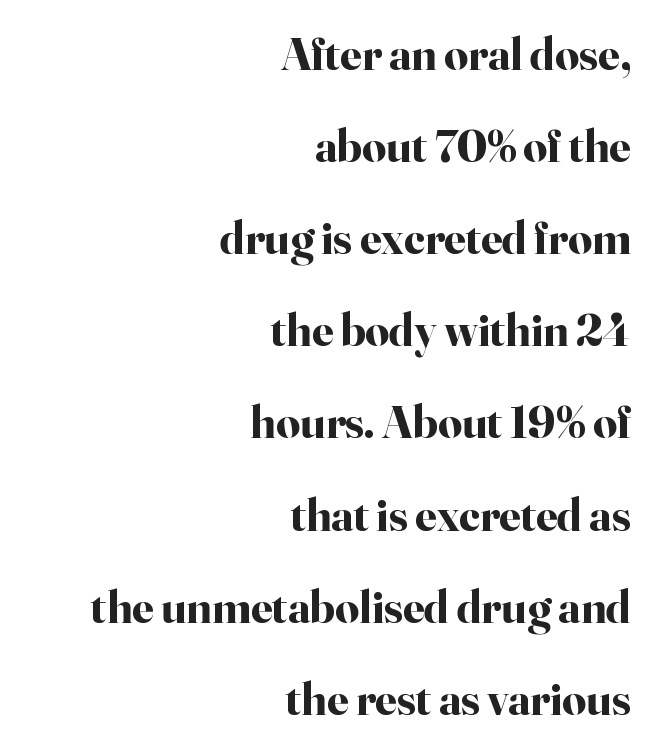
The leading is generous, giving the passage an open texture. The letters stand straight up with perfectly vertical stems. Summary of weight: heavy, a full bold. Is this a fixed-width face? No — the glyphs have proportional, varying widths.
